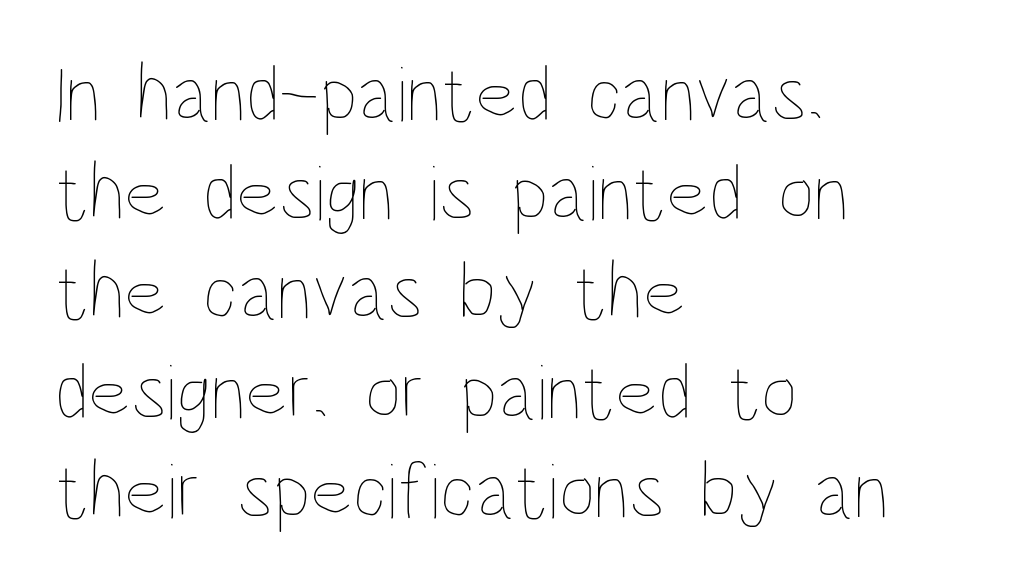
The image shows 80 px thin, condensed type, upright; set left-aligned, line spacing 1.24x, normal letter spacing, not underlined; low stroke contrast and a large x-height.
